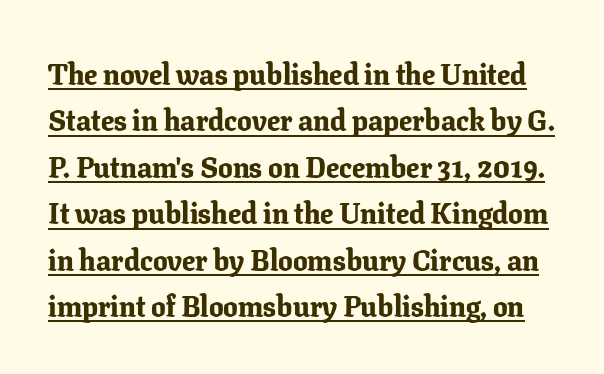
{"serif": "yes", "italic": "no", "bold": "yes", "weight": "bold", "width": "normal", "stroke_contrast": "low", "x_height": "medium", "monospaced": "no", "underline": "yes", "line_spacing": "normal", "line_spacing_ratio": 1.6, "letter_spacing": "normal", "letter_spacing_em": 0.0, "glyph_px": 29}
